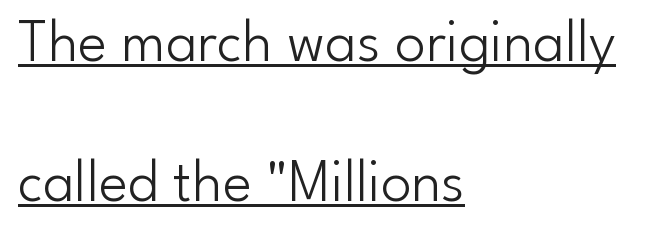
The image shows 61 px light sans-serif type, upright; set left-aligned, loose line spacing (2.29x), normal letter spacing, underlined; low stroke contrast and a small x-height.
